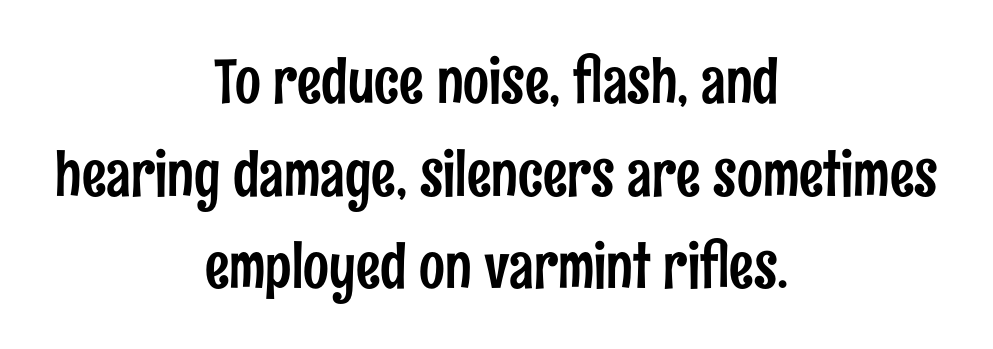
{"serif": "no", "italic": "no", "width": "condensed", "stroke_contrast": "low", "x_height": "medium", "monospaced": "no", "underline": "no", "align": "center", "line_spacing": "normal", "line_spacing_ratio": 1.52, "letter_spacing": "normal", "letter_spacing_em": 0.0, "glyph_px": 61}
